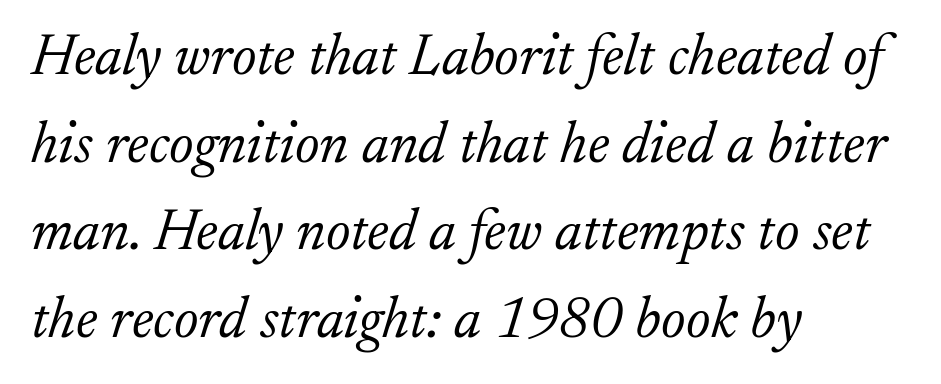
Ink coverage per letter is moderate at most. Would a proofreader flag this as italicized? Yes. Teacher's note: observe the even left margin — that is flush-left alignment. Does extra space separate the letters? No, they use regular spacing. The block of text has a typical density, with ordinary space between rows.
